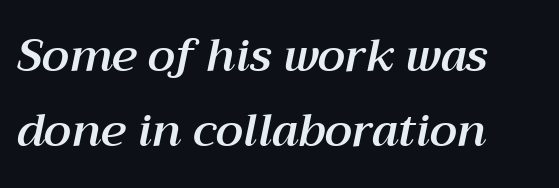
Q: Is the text italic (slanted)? A: Yes, it leans right by about 12 degrees.
Q: Is the text underlined? A: No.
Q: How is the paragraph aligned? A: Left-aligned.
Q: Is the spacing between letters normal or unusually wide? A: Normal.
Q: Is the spacing between lines tight, normal or loose? A: Normal.
Q: Width (condensed, normal, or wide)? A: Normal.
Q: Stroke contrast? A: Medium.
Q: x-height? A: Medium.
Q: Monospaced? A: No.
